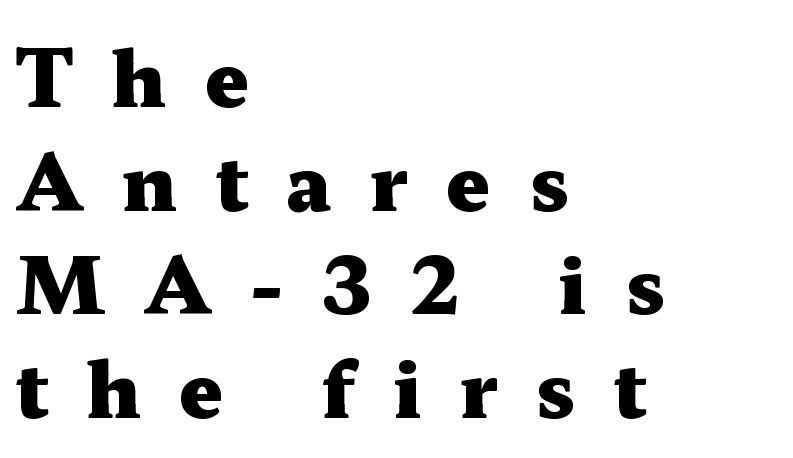
Q: Is the text bold? A: Yes.
Q: Is the text italic (slanted)? A: No, it is upright.
Q: Is the typeface a serif or a sans-serif typeface? A: Serif.
Q: Is the text underlined? A: No.
Q: How is the paragraph aligned? A: Left-aligned.
Q: Is the spacing between letters normal or unusually wide? A: Unusually wide.
Q: Is the spacing between lines tight, normal or loose? A: Normal.
Q: Width (condensed, normal, or wide)? A: Wide.
Q: Stroke contrast? A: Medium.
Q: x-height? A: Medium.
Q: Monospaced? A: No.
